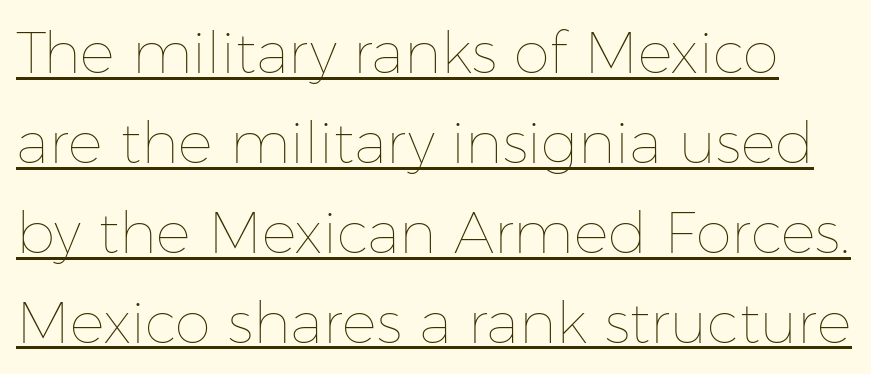
The vertical gap from one line to the next is medium. Is there an underline? Yes — a line sits under the letters. The passage shown has conventional tracking throughout. Counters stay open thanks to moderate or lighter strokes.
